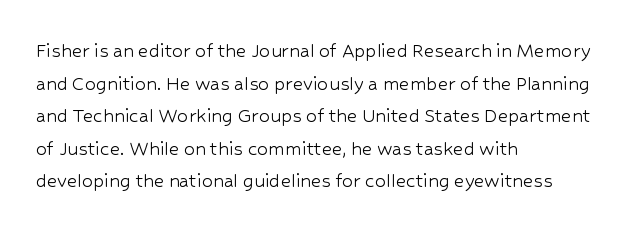
Rows of type keep a routine distance in the vertical direction. The space beneath each line is pristine and unruled. Which margin do the lines hug? The left one — the right edge is uneven. The letterforms sit shoulder to shoulder at normal distance.
